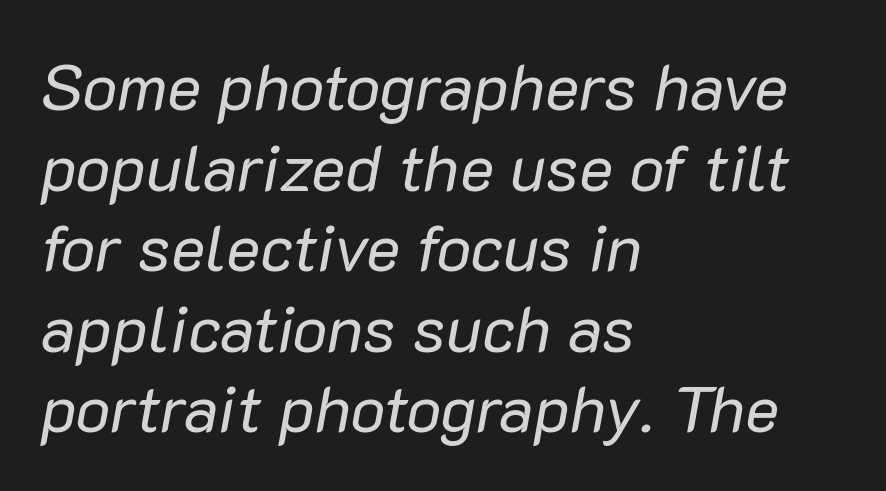
These lines are rendered in a variable-pitch font. How are the letters spaced? Ordinarily, with no added tracking. The specimen omits any rule beneath the text block's lines. Notice how the stems are inclined rather than vertical — that's the hallmark of italics. Counters stay open thanks to moderate or lighter strokes. The compositor pushed each line to the left boundary.
